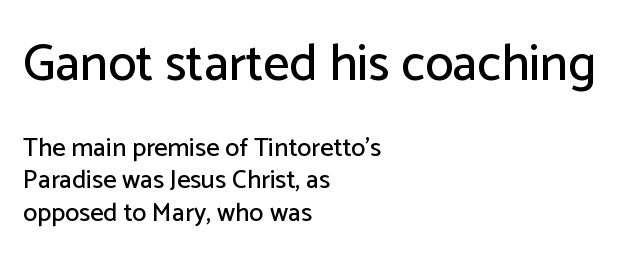
The image shows 51 px sans-serif type, upright; set left-aligned, line spacing 1.24x, normal letter spacing, not underlined; the first (top) block is 1.96x larger; low stroke contrast and a medium x-height.
